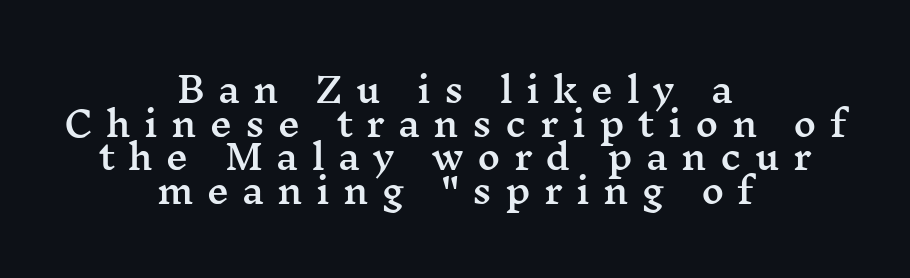
Does the type have serifs? Yes, each stem ends in a small foot. These lines huddle together more closely than default settings would place them. Tracking value appears strongly positive — letters spread wide. In CSS terms this would be text-align: center.
